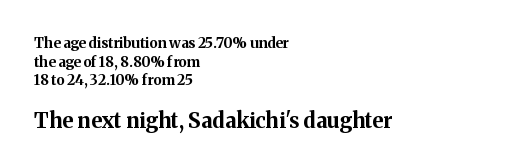
The face used here has the dense, thick strokes of a bold. The letters stand straight up with perfectly vertical stems. Line beginnings align vertically; line endings do not. Nobody touched the tracking dial on this one. Check the space under the baseline: it is left empty. Two sizes are in play, and the larger belongs to the second block.
